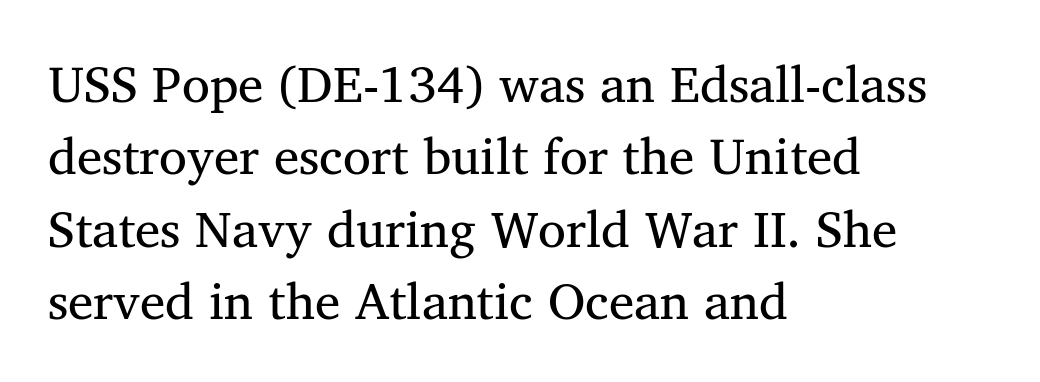
{"serif": "yes", "bold": "no", "weight": "regular", "width": "normal", "stroke_contrast": "medium", "x_height": "medium", "monospaced": "no", "underline": "no", "align": "left", "line_spacing": "normal", "line_spacing_ratio": 1.42, "letter_spacing": "normal", "letter_spacing_em": 0.0, "glyph_px": 51}
